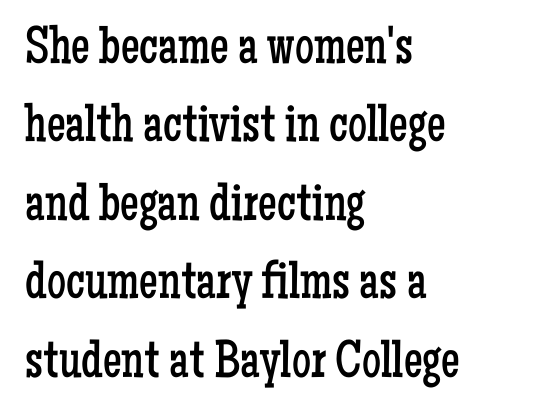
The image shows 53 px regular-weight, condensed serif type, upright; set left-aligned, normal line spacing (1.48x), normal letter spacing, not underlined; low stroke contrast and a medium x-height.
